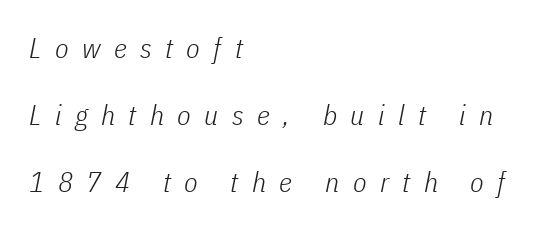
Caption: face not bold, strokes unweighted. This sample has the flowing, uneven cadence of proportional lettering. Layout note: lines flush left. The area under the type is left untouched. The text carries the slant typical of an italic or oblique font. How would I describe the line gaps? Wide and relaxed.
